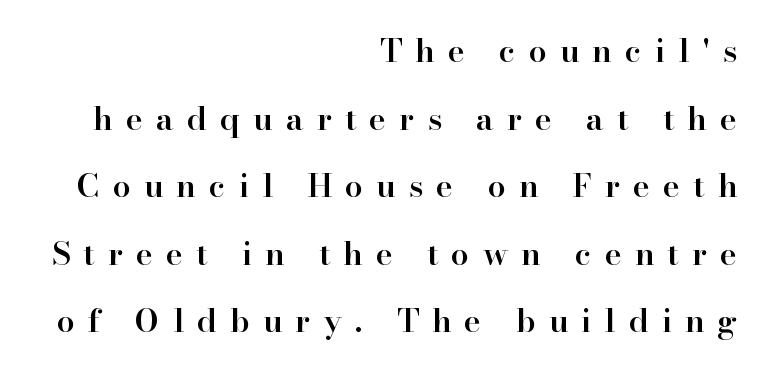
Q: Is the text bold? A: Semi-bold.
Q: Is the text italic (slanted)? A: No, it is upright.
Q: Is the typeface a serif or a sans-serif typeface? A: Serif.
Q: Is the text underlined? A: No.
Q: How is the paragraph aligned? A: Right-aligned.
Q: Is the spacing between letters normal or unusually wide? A: Unusually wide.
Q: Is the spacing between lines tight, normal or loose? A: Loose.
Q: Width (condensed, normal, or wide)? A: Normal.
Q: Stroke contrast? A: High.
Q: x-height? A: Small.
Q: Monospaced? A: No.
